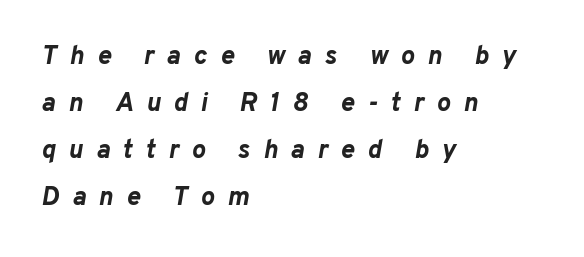
The image shows 26 px bold type, italic (leaning right); set left-aligned, line spacing 1.81x, unusually wide letter spacing (+0.5 em), not underlined.
